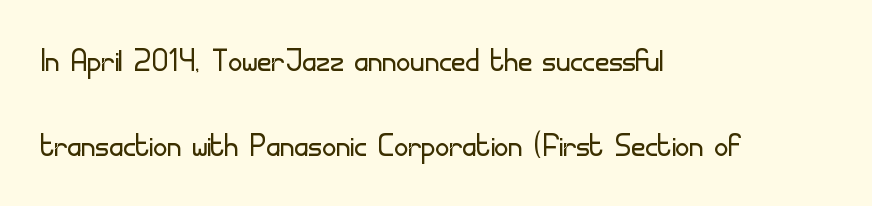
Q: Is the text bold? A: No.
Q: Is the text italic (slanted)? A: No, it is upright.
Q: Is the typeface a serif or a sans-serif typeface? A: Sans-serif.
Q: Is the text underlined? A: No.
Q: How is the paragraph aligned? A: Left-aligned.
Q: Is the spacing between letters normal or unusually wide? A: Normal.
Q: Is the spacing between lines tight, normal or loose? A: Loose.
Q: Width (condensed, normal, or wide)? A: Normal.
Q: Stroke contrast? A: Low.
Q: x-height? A: Small.
Q: Monospaced? A: No.
